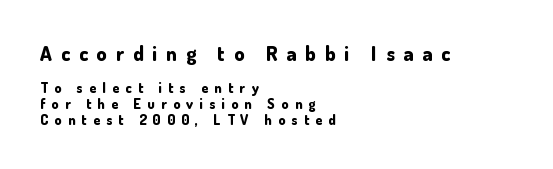
Q: Is the text bold? A: Yes.
Q: Is the text italic (slanted)? A: No, it is upright.
Q: Is the text underlined? A: No.
Q: How is the paragraph aligned? A: Left-aligned.
Q: Is the spacing between letters normal or unusually wide? A: Unusually wide.
Q: Is the spacing between lines tight, normal or loose? A: Tight.
Q: Which block of text is set in a larger size, the first (top) or the second (bottom)? A: The first (top) one.
